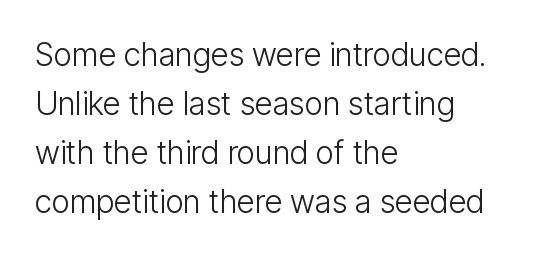
The image shows 32 px light, condensed sans-serif type, upright; set left-aligned, normal line spacing (1.53x), normal letter spacing, not underlined; low stroke contrast and a medium x-height.
